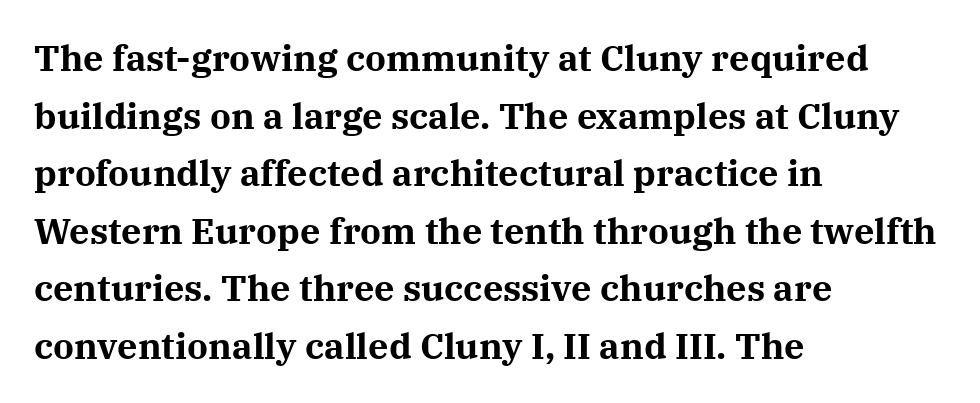
The image shows 36 px bold serif type, upright; set left-aligned, normal line spacing (1.6x), normal letter spacing, not underlined; medium stroke contrast and a medium x-height.
